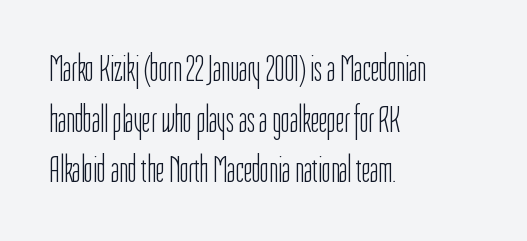
The image shows 37 px light, condensed sans-serif type, upright; set left-aligned, normal line spacing (1.37x), normal letter spacing, not underlined; low stroke contrast and a medium x-height.
